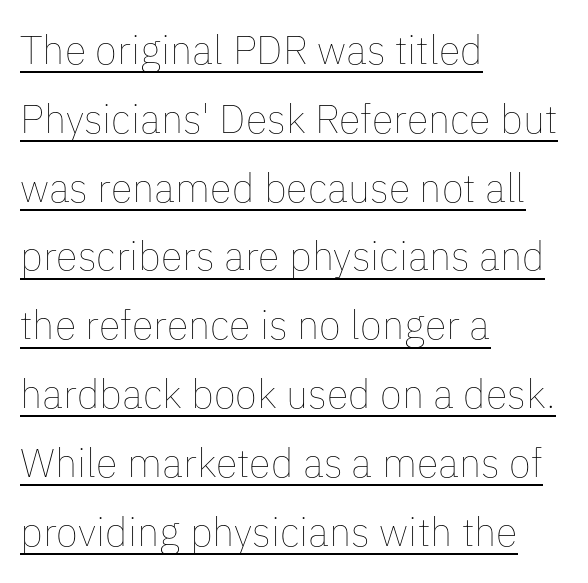
Between one letter and the next there's only the usual sliver of space. The rendering uses natural spacing where letterforms have individual widths. Unlike italic type, these characters show no tilt at all. Every row of glyphs begins at an identical x-position on the left.
